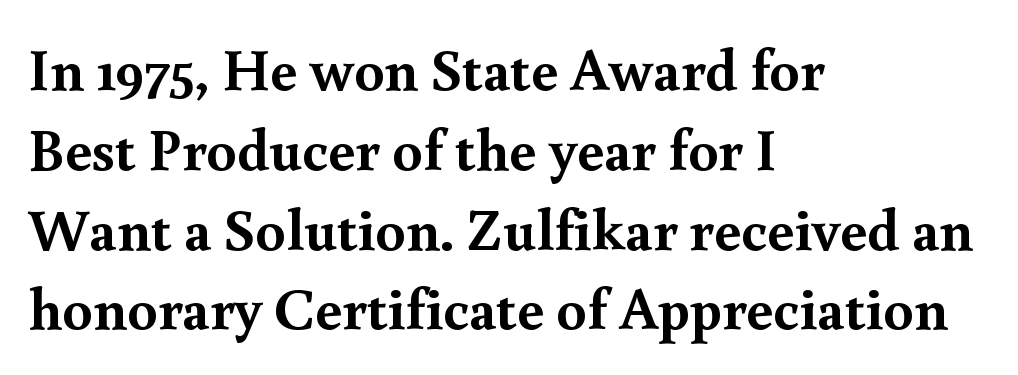
The image shows 60 px semibold serif type, upright; set left-aligned, normal line spacing (1.33x), normal letter spacing, not underlined; a small x-height.
